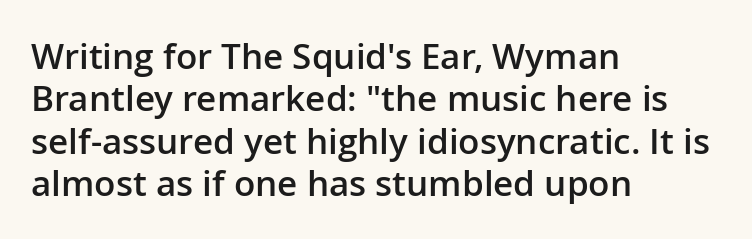
Q: Is the text bold? A: Semi-bold.
Q: Is the text italic (slanted)? A: No, it is upright.
Q: Is the typeface a serif or a sans-serif typeface? A: Sans-serif.
Q: Is the text underlined? A: No.
Q: How is the paragraph aligned? A: Left-aligned.
Q: Is the spacing between letters normal or unusually wide? A: Normal.
Q: Width (condensed, normal, or wide)? A: Normal.
Q: Stroke contrast? A: Low.
Q: x-height? A: Medium.
Q: Monospaced? A: No.
